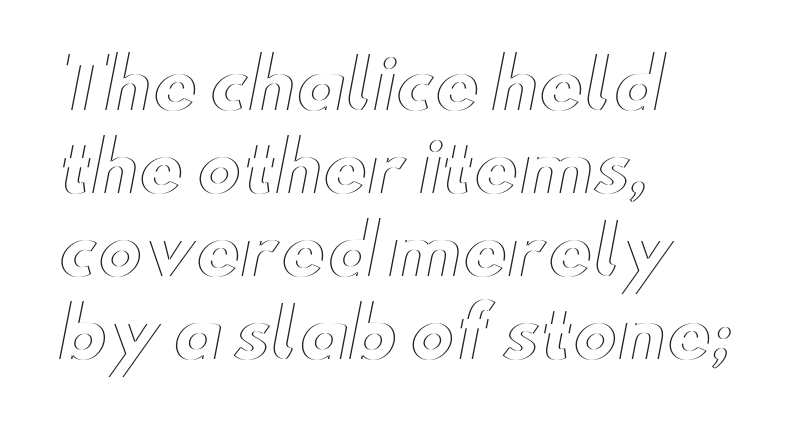
{"width": "wide", "x_height": "small", "monospaced": "no", "underline": "no", "align": "left", "line_spacing_ratio": 1.22, "letter_spacing": "normal", "letter_spacing_em": 0.0, "glyph_px": 68}
